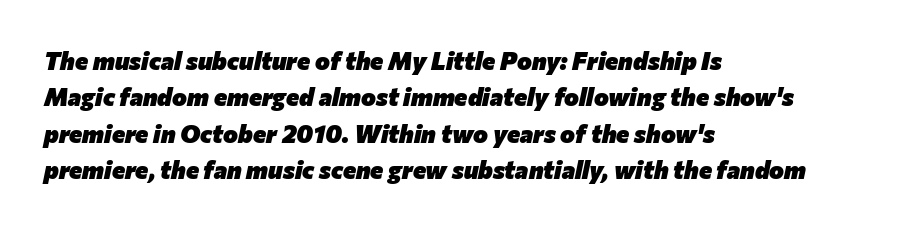
The image shows 25 px bold type, italic (leaning right); set left-aligned, normal line spacing (1.46x), normal letter spacing, not underlined.
